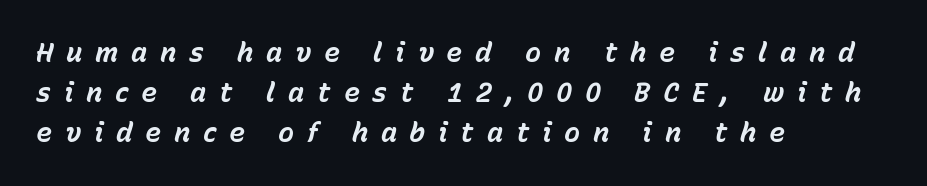
Q: Is the text bold? A: Yes.
Q: Is the text italic (slanted)? A: Yes, it leans right by about 15 degrees.
Q: Is the text underlined? A: No.
Q: How is the paragraph aligned? A: Left-aligned.
Q: Is the spacing between letters normal or unusually wide? A: Unusually wide.
Q: Is the spacing between lines tight, normal or loose? A: Normal.
